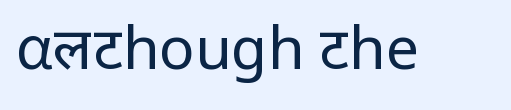
{"serif": "no", "italic": "no", "bold": "no", "weight": "regular", "width": "normal", "stroke_contrast": "low", "x_height": "medium", "monospaced": "no", "underline": "no", "letter_spacing": "normal", "letter_spacing_em": 0.0, "glyph_px": 59}
